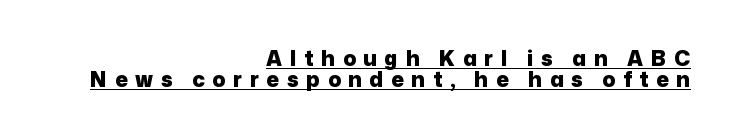
{"italic": "no", "bold": "yes", "underline": "yes", "align": "right", "line_spacing": "tight", "line_spacing_ratio": 0.99, "letter_spacing": "wide", "letter_spacing_em": 0.37, "glyph_px": 21}
